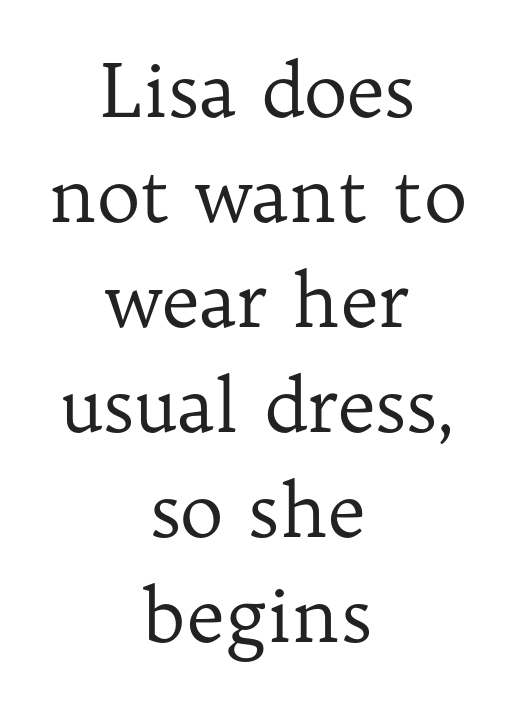
{"serif": "yes", "italic": "no", "bold": "no", "weight": "regular", "width": "normal", "stroke_contrast": "low", "x_height": "medium", "monospaced": "no", "underline": "no", "align": "center", "line_spacing": "normal", "line_spacing_ratio": 1.42, "letter_spacing": "normal", "letter_spacing_em": 0.0, "glyph_px": 74}
